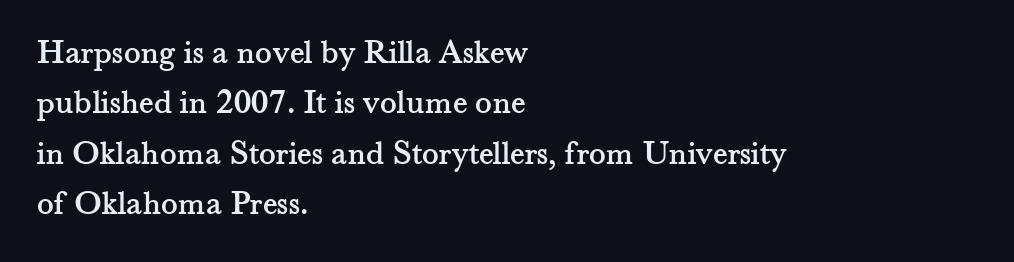
Q: Is the text italic (slanted)? A: No, it is upright.
Q: Is the typeface a serif or a sans-serif typeface? A: Serif.
Q: Is the text underlined? A: No.
Q: How is the paragraph aligned? A: Left-aligned.
Q: Is the spacing between letters normal or unusually wide? A: Normal.
Q: Is the spacing between lines tight, normal or loose? A: Normal.
Q: Width (condensed, normal, or wide)? A: Normal.
Q: Stroke contrast? A: Medium.
Q: x-height? A: Small.
Q: Monospaced? A: No.
